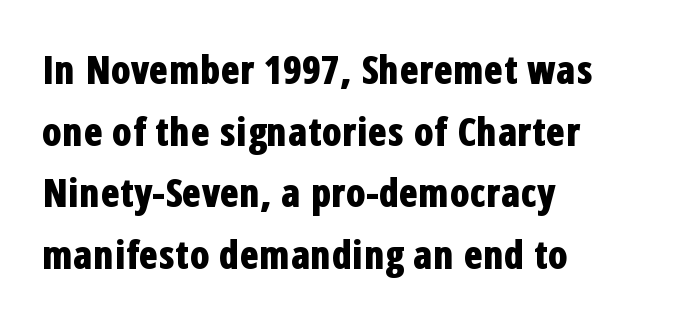
Q: Is the text bold? A: Yes.
Q: Is the text italic (slanted)? A: No, it is upright.
Q: Is the typeface a serif or a sans-serif typeface? A: Sans-serif.
Q: Is the text underlined? A: No.
Q: How is the paragraph aligned? A: Left-aligned.
Q: Is the spacing between letters normal or unusually wide? A: Normal.
Q: Is the spacing between lines tight, normal or loose? A: Normal.
Q: Width (condensed, normal, or wide)? A: Condensed.
Q: Stroke contrast? A: Low.
Q: x-height? A: Medium.
Q: Monospaced? A: No.
